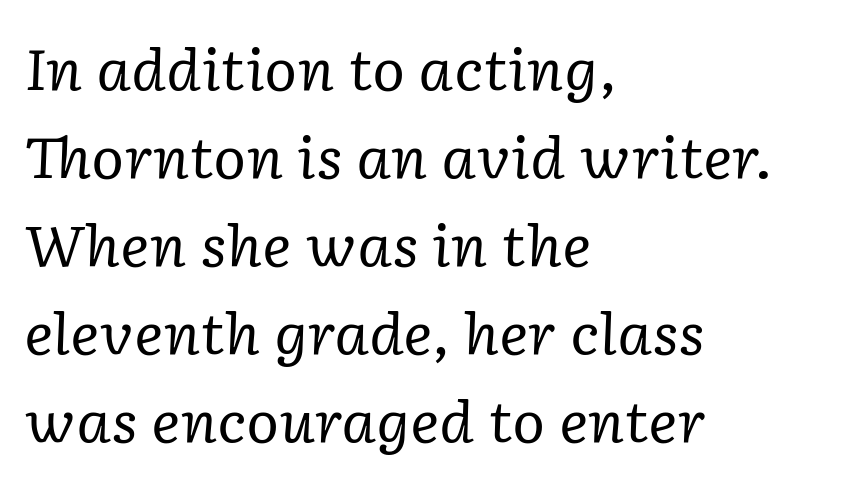
This rendering employs a face with finishing strokes, i.e., a serif. Underlining? Definitely not there. Where is the straight margin? On the left. Think standard paragraph weight, or any step lighter than that.
